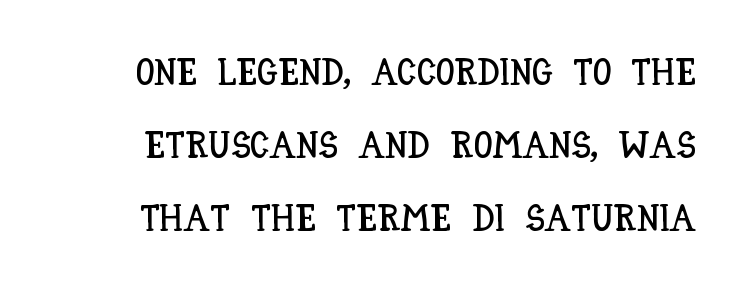
{"italic": "no", "width": "condensed", "stroke_contrast": "low", "x_height": "large", "monospaced": "no", "underline": "no", "line_spacing": "loose", "line_spacing_ratio": 1.97, "letter_spacing": "normal", "letter_spacing_em": 0.0, "glyph_px": 37}
